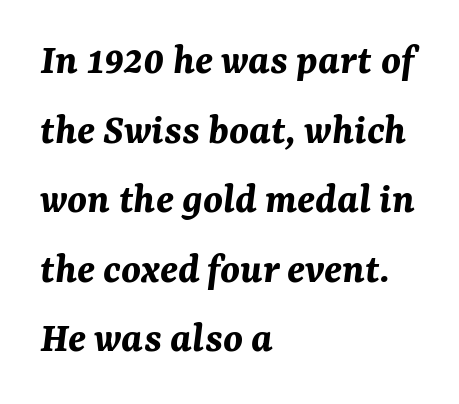
{"italic": "yes", "lean": "right", "slant_degrees": 7, "bold": "yes", "weight": "bold", "width": "normal", "stroke_contrast": "medium", "x_height": "medium", "monospaced": "no", "underline": "no", "align": "left", "line_spacing": "normal", "line_spacing_ratio": 1.58, "letter_spacing": "normal", "letter_spacing_em": 0.0, "glyph_px": 44}
